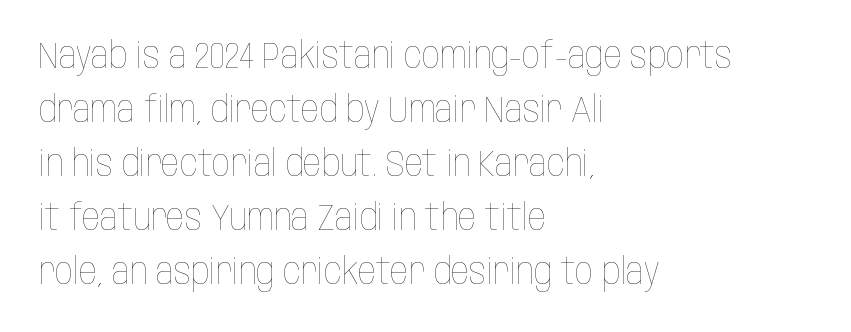
Q: Is the text bold? A: No.
Q: Is the text italic (slanted)? A: No, it is upright.
Q: Is the text underlined? A: No.
Q: How is the paragraph aligned? A: Left-aligned.
Q: Is the spacing between letters normal or unusually wide? A: Normal.
Q: Is the spacing between lines tight, normal or loose? A: Normal.
Q: Width (condensed, normal, or wide)? A: Condensed.
Q: Stroke contrast? A: Low.
Q: x-height? A: Large.
Q: Monospaced? A: No.
